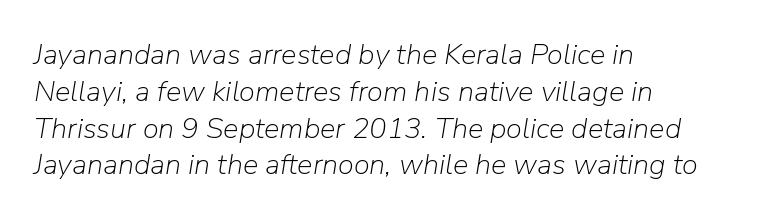
Q: Is the text bold? A: No.
Q: Is the text italic (slanted)? A: Yes, it leans right by about 9 degrees.
Q: Is the text underlined? A: No.
Q: How is the paragraph aligned? A: Left-aligned.
Q: Is the spacing between letters normal or unusually wide? A: Normal.
Q: Is the spacing between lines tight, normal or loose? A: Normal.
Q: Width (condensed, normal, or wide)? A: Normal.
Q: Stroke contrast? A: Low.
Q: x-height? A: Medium.
Q: Monospaced? A: No.
